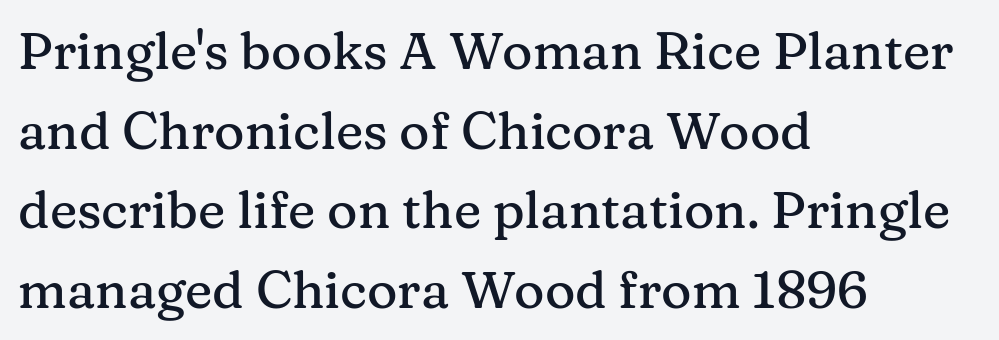
Q: Is the text italic (slanted)? A: No, it is upright.
Q: Is the typeface a serif or a sans-serif typeface? A: Serif.
Q: Is the text underlined? A: No.
Q: How is the paragraph aligned? A: Left-aligned.
Q: Is the spacing between letters normal or unusually wide? A: Normal.
Q: Is the spacing between lines tight, normal or loose? A: Normal.
Q: Width (condensed, normal, or wide)? A: Normal.
Q: Stroke contrast? A: Medium.
Q: x-height? A: Medium.
Q: Monospaced? A: No.
